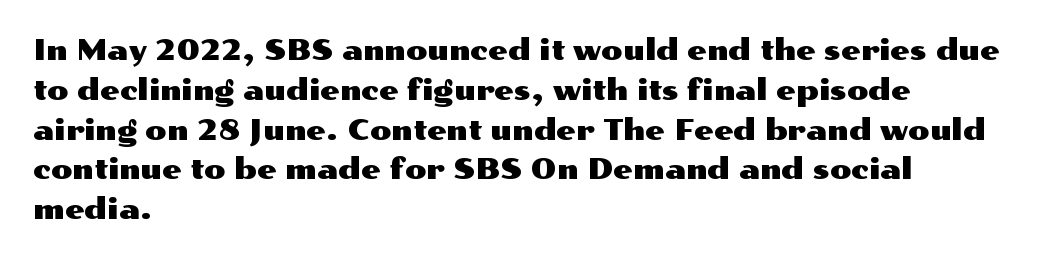
The image shows 28 px wide sans-serif type, upright; set left-aligned, normal line spacing (1.42x), normal letter spacing, not underlined; medium stroke contrast and a medium x-height.
